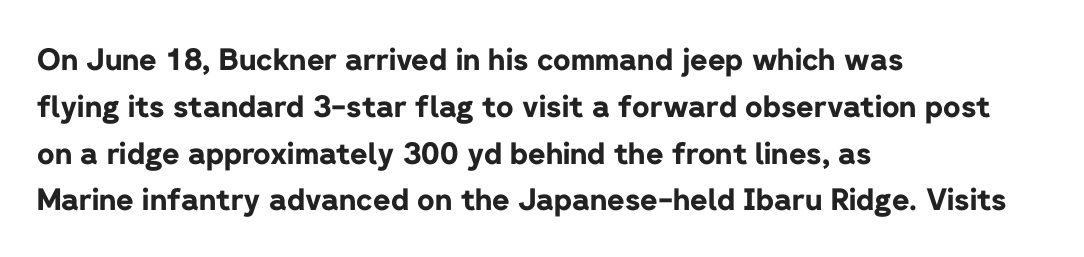
Underlining? Definitely not there. Proportional: the letters do not fall into vertical columns. Typeset ragged right — the left edge is the straight one. These lines keep a tight, regular rhythm from letter to letter. Chunky letters — that's bold for sure. The type family on display is of the sans-serif kind.
